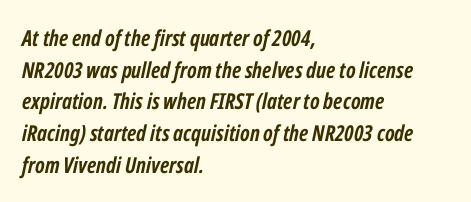
Q: Is the text bold? A: Yes.
Q: Is the text italic (slanted)? A: Yes, it leans right by about 12 degrees.
Q: Is the text underlined? A: No.
Q: How is the paragraph aligned? A: Left-aligned.
Q: Is the spacing between letters normal or unusually wide? A: Normal.
Q: Is the spacing between lines tight, normal or loose? A: Normal.
